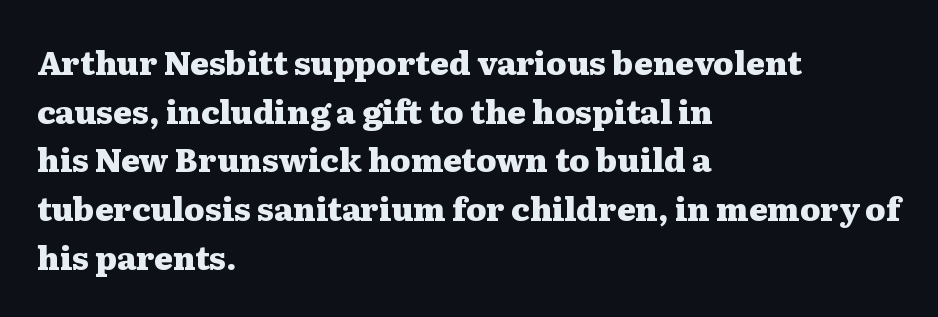
Underline: absent. Proportional: the letters do not fall into vertical columns. The letters carry serifs — small finishing strokes at the ends of their stems. The rag falls on the right side of this text block. The rendering keeps characters at their native spacing.
